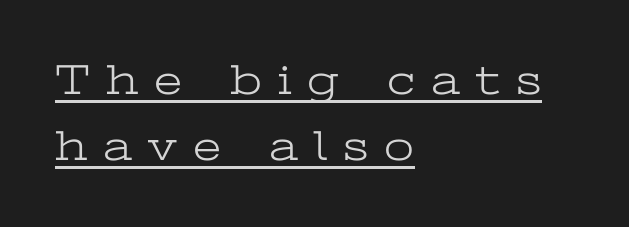
This sample uses expanded letter spacing, leaving extra air between glyphs. Horizontal bands of white between lines are of average thickness. Do the letters lean? They stand straight. The passage shown is typed in a proportional face where columns would drift. The compositor pushed each line to the left boundary.
